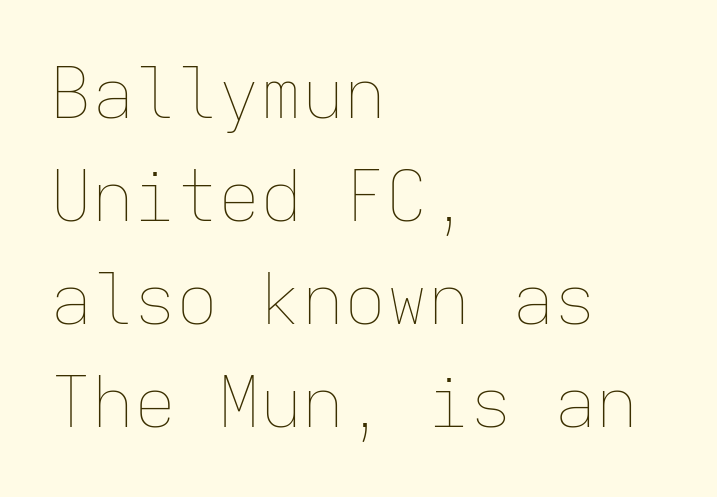
{"italic": "no", "bold": "no", "weight": "thin", "width": "normal", "stroke_contrast": "low", "x_height": "medium", "monospaced": "yes", "underline": "no", "align": "left", "line_spacing": "normal", "line_spacing_ratio": 1.47, "letter_spacing": "normal", "letter_spacing_em": 0.0, "glyph_px": 70}
